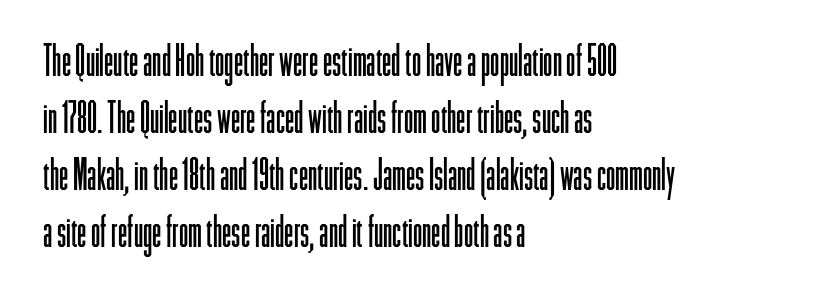
{"serif": "no", "italic": "no", "bold": "no", "weight": "light", "width": "condensed", "stroke_contrast": "low", "x_height": "medium", "monospaced": "no", "underline": "no", "align": "left", "line_spacing": "normal", "line_spacing_ratio": 1.36, "letter_spacing": "normal", "letter_spacing_em": 0.0, "glyph_px": 42}
